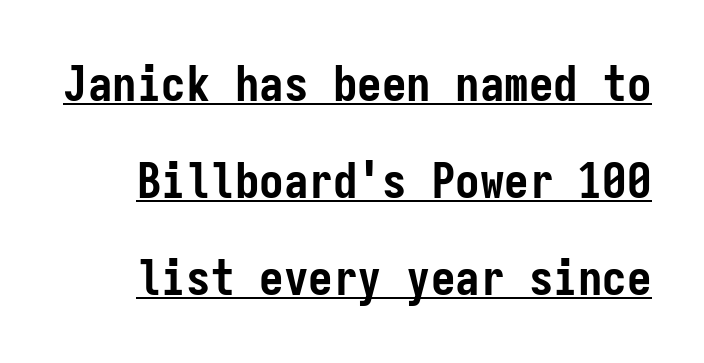
{"serif": "no", "italic": "no", "bold": "yes", "weight": "semibold", "width": "condensed", "stroke_contrast": "low", "x_height": "medium", "monospaced": "yes", "underline": "yes", "line_spacing": "loose", "line_spacing_ratio": 1.98, "letter_spacing": "normal", "letter_spacing_em": 0.0, "glyph_px": 49}
